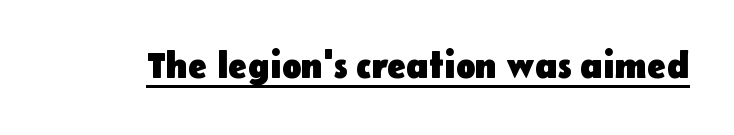
{"serif": "no", "italic": "no", "bold": "yes", "weight": "heavy", "width": "normal", "stroke_contrast": "low", "x_height": "medium", "monospaced": "no", "underline": "yes", "letter_spacing": "normal", "letter_spacing_em": 0.0, "glyph_px": 36}
